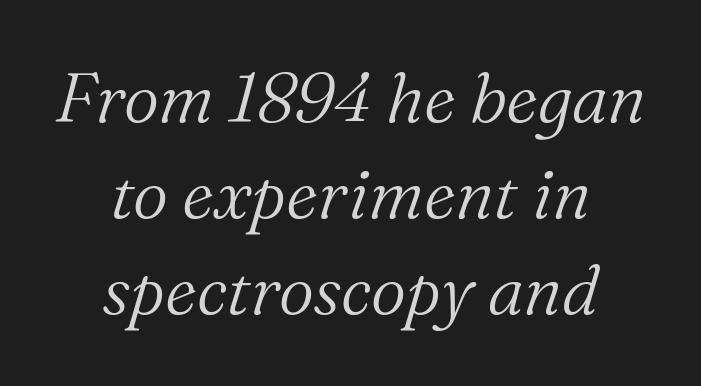
The image shows 69 px light serif type, italic (leaning right); set centered, normal line spacing (1.39x), normal letter spacing, not underlined; medium stroke contrast and a medium x-height.
